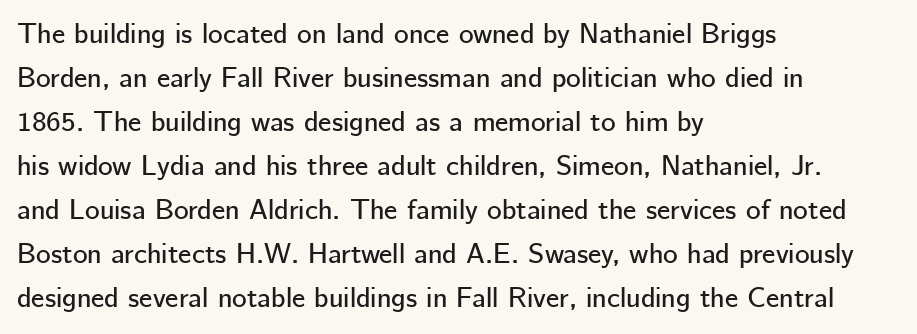
A typesetter would mark this as roman, not italic. The tracking reads as untouched default to a designer's eye. Compared with typical paragraphs, the rows here are spaced about the same. Examine the stroke ends and you'll find no serifs. Plain, unruled lines of type. The ragged edge is on the right, which tells us the setting is flush left.
